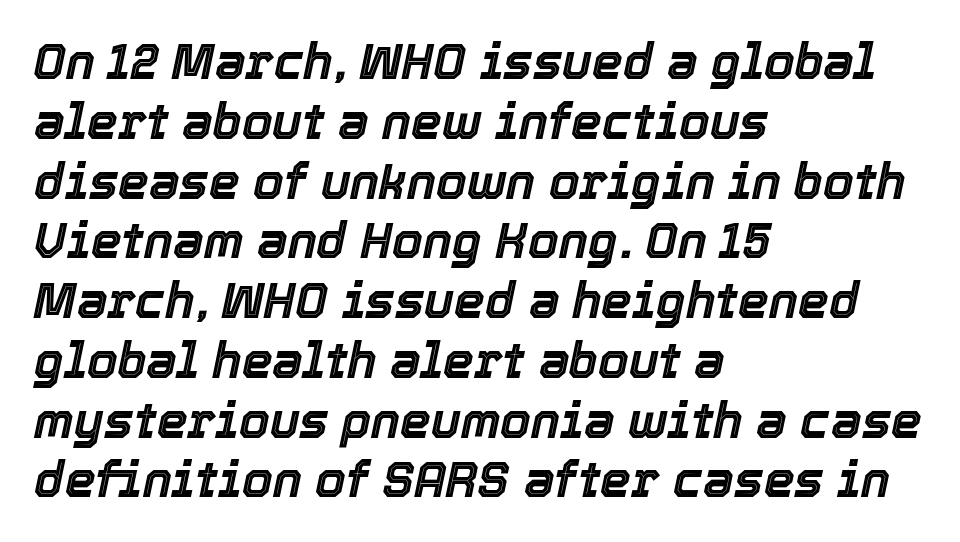
Slant detected: the letters are inclined. Looks like regular typesetting: each glyph gets only the width it needs. You could call the tracking neutral — neither tight nor loose. Underline: absent.
